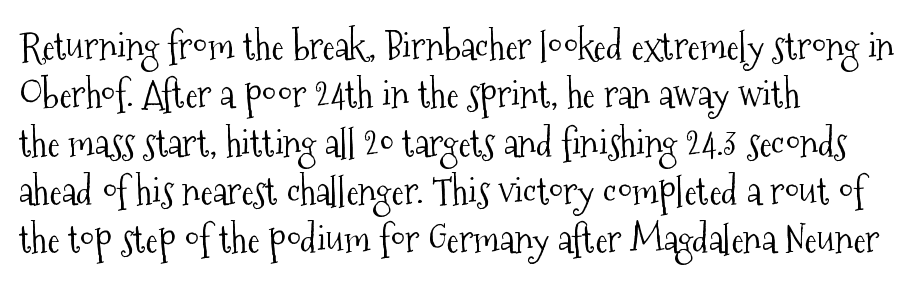
Q: Is the text bold? A: No.
Q: Is the text italic (slanted)? A: No, it is upright.
Q: Is the typeface a serif or a sans-serif typeface? A: Serif.
Q: Is the text underlined? A: No.
Q: How is the paragraph aligned? A: Left-aligned.
Q: Is the spacing between letters normal or unusually wide? A: Normal.
Q: Is the spacing between lines tight, normal or loose? A: Normal.
Q: Width (condensed, normal, or wide)? A: Condensed.
Q: Stroke contrast? A: Medium.
Q: x-height? A: Medium.
Q: Monospaced? A: No.
